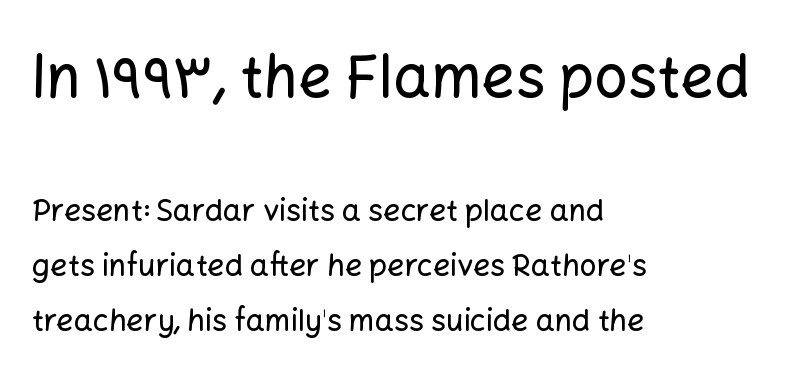
{"serif": "no", "italic": "no", "width": "normal", "stroke_contrast": "low", "x_height": "medium", "monospaced": "no", "underline": "no", "align": "left", "line_spacing_ratio": 1.83, "letter_spacing": "normal", "letter_spacing_em": 0.0, "larger_block": "first", "size_ratio": 1.97, "glyph_px": 59}
